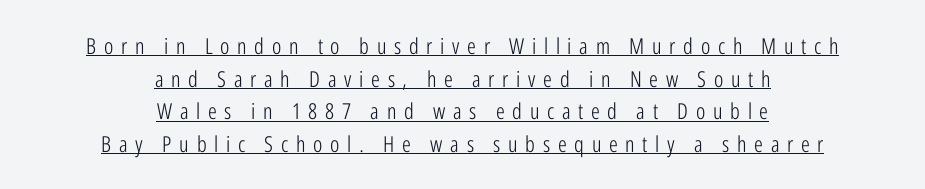
Characters remain perfectly vertical along every line. Vertical stems look standard width or narrower in stroke. A baseline rule has been typeset under these characters. Alignment: centered. This block has exactly the height ordinary leading produces. How are the letters spaced? Widely, with obvious added tracking.
